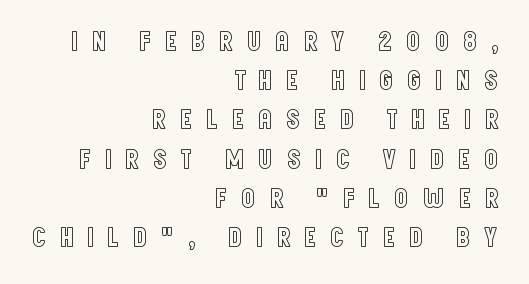
Q: Is the text italic (slanted)? A: No, it is upright.
Q: Is the text underlined? A: No.
Q: How is the paragraph aligned? A: Right-aligned.
Q: Is the spacing between letters normal or unusually wide? A: Unusually wide.
Q: Is the spacing between lines tight, normal or loose? A: Normal.
Q: Width (condensed, normal, or wide)? A: Condensed.
Q: x-height? A: Large.
Q: Monospaced? A: No.
